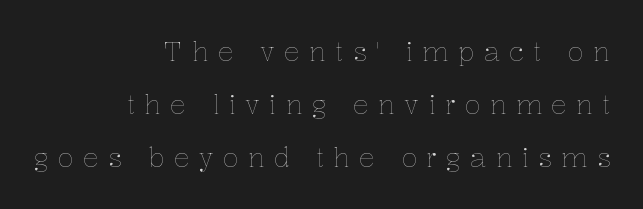
One glance says open: line gaps are wider than usual. If you drew a line through each stem, it would be perfectly vertical. The tracking reads as deliberately expanded to a designer's eye. Heaviness? Minimal to ordinary, like unemphasized prose. Alignment: flush right.
